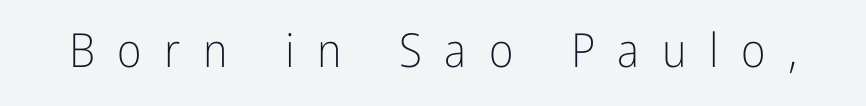
The image shows 47 px light, condensed sans-serif type, upright; set unusually wide letter spacing (+0.48 em), not underlined; low stroke contrast and a medium x-height.
